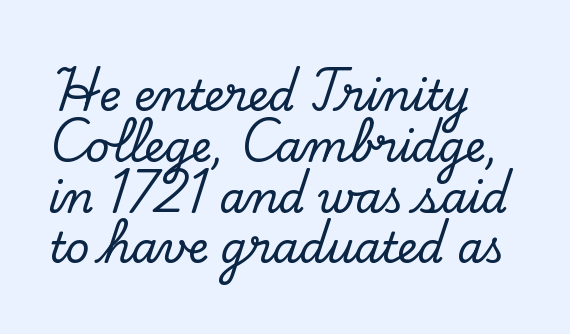
Q: Is the text italic (slanted)? A: Yes.
Q: Is the typeface a serif or a sans-serif typeface? A: Serif.
Q: Is the text underlined? A: No.
Q: How is the paragraph aligned? A: Left-aligned.
Q: Is the spacing between letters normal or unusually wide? A: Normal.
Q: Width (condensed, normal, or wide)? A: Normal.
Q: Stroke contrast? A: Low.
Q: x-height? A: Small.
Q: Monospaced? A: No.
